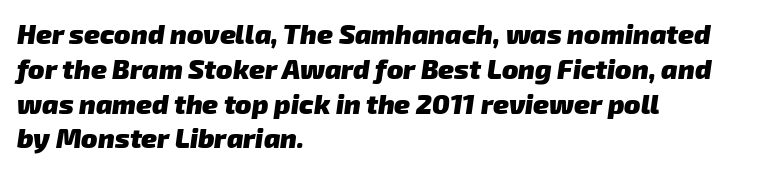
The image shows 27 px bold type; set left-aligned, normal line spacing (1.29x), normal letter spacing, not underlined.
